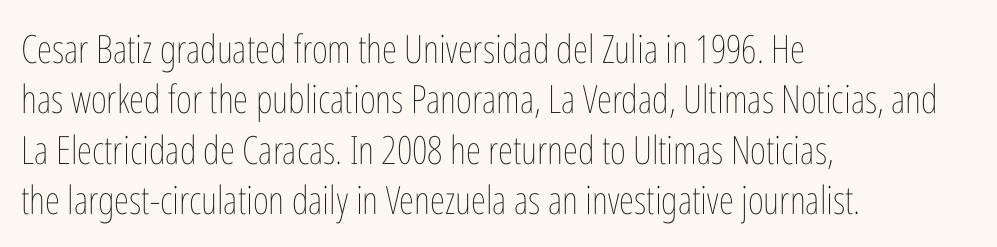
{"italic": "no", "bold": "no", "weight": "thin", "width": "condensed", "stroke_contrast": "low", "x_height": "medium", "monospaced": "no", "underline": "no", "align": "left", "line_spacing": "normal", "line_spacing_ratio": 1.29, "letter_spacing": "normal", "letter_spacing_em": 0.0, "glyph_px": 39}
